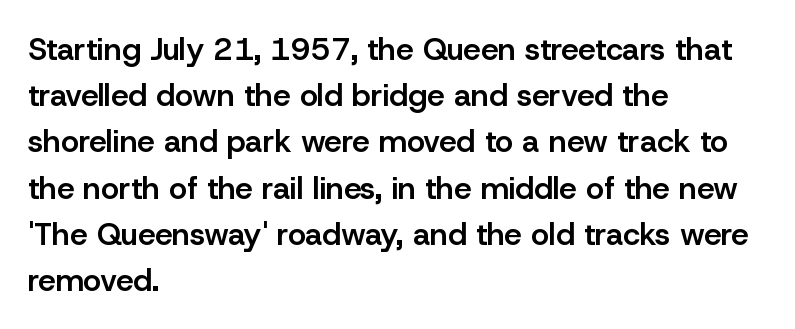
{"serif": "no", "italic": "no", "bold": "semi", "weight": "semibold", "width": "normal", "stroke_contrast": "low", "x_height": "medium", "monospaced": "no", "underline": "no", "align": "left", "line_spacing": "normal", "line_spacing_ratio": 1.49, "letter_spacing": "normal", "letter_spacing_em": 0.0, "glyph_px": 31}
